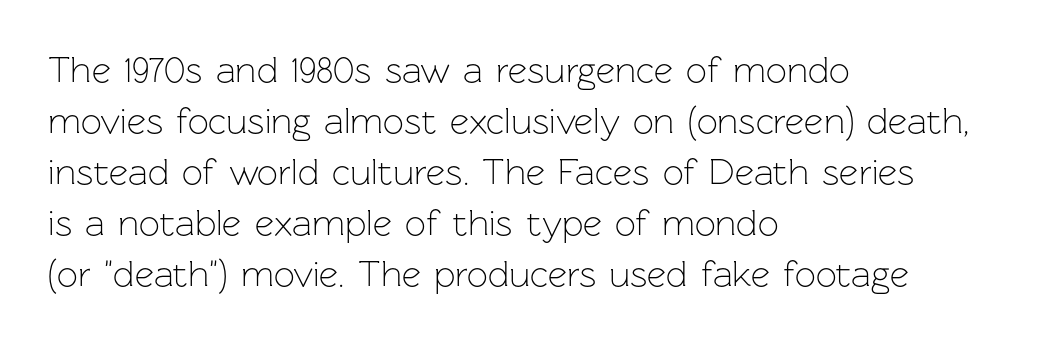
Posture: straight, roman, zero tilt. The face looks like a standard text weight, possibly lighter. Do the characters align in a grid? No, the font is proportional. Just letters on the line, the space beneath them empty. This sample keeps an unexceptional amount of space between lines.
